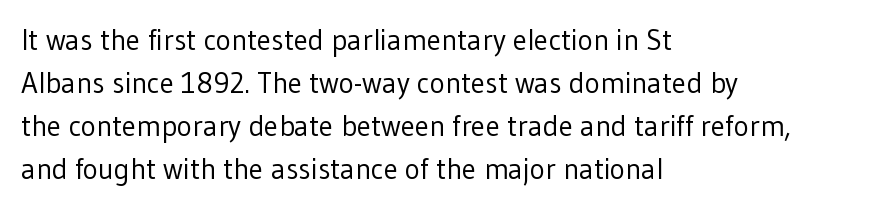
Q: Is the text bold? A: No.
Q: Is the text italic (slanted)? A: No, it is upright.
Q: Is the typeface a serif or a sans-serif typeface? A: Sans-serif.
Q: Is the text underlined? A: No.
Q: How is the paragraph aligned? A: Left-aligned.
Q: Is the spacing between letters normal or unusually wide? A: Normal.
Q: Is the spacing between lines tight, normal or loose? A: Normal.
Q: Width (condensed, normal, or wide)? A: Normal.
Q: Stroke contrast? A: Low.
Q: x-height? A: Medium.
Q: Monospaced? A: No.
